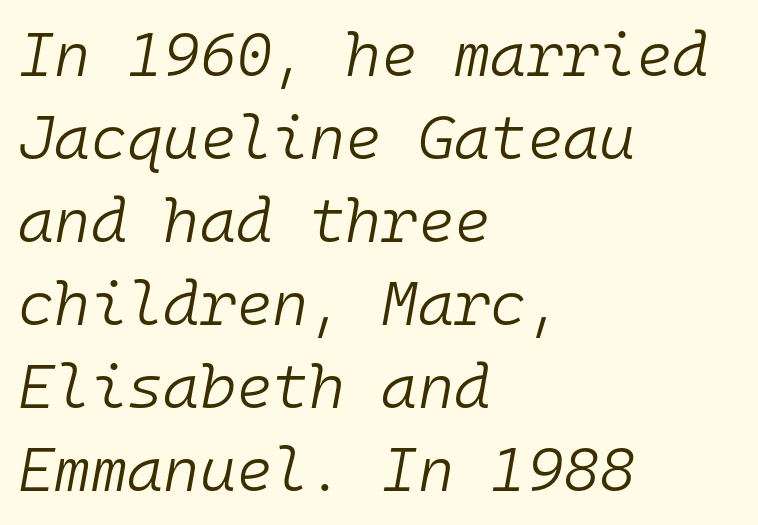
{"italic": "yes", "lean": "right", "slant_degrees": 10, "bold": "no", "weight": "light", "width": "normal", "stroke_contrast": "low", "x_height": "medium", "monospaced": "yes", "underline": "no", "align": "left", "line_spacing": "normal", "line_spacing_ratio": 1.34, "letter_spacing": "normal", "letter_spacing_em": 0.0, "glyph_px": 62}
